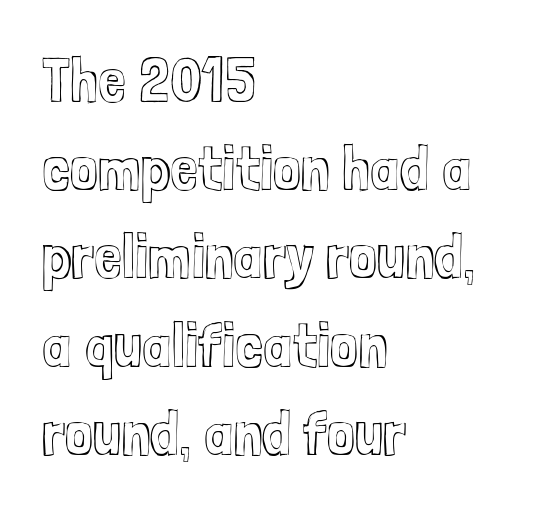
The image shows 63 px condensed type, upright; set left-aligned, normal line spacing (1.4x), normal letter spacing, not underlined; a medium x-height.
